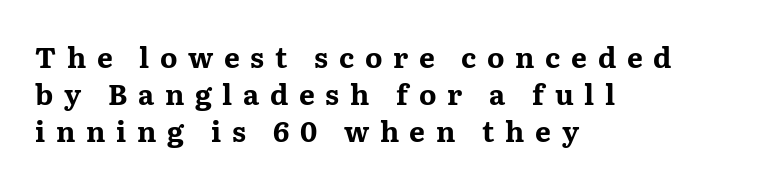
{"serif": "yes", "italic": "no", "bold": "yes", "weight": "bold", "width": "wide", "stroke_contrast": "medium", "x_height": "medium", "monospaced": "no", "underline": "no", "align": "left", "line_spacing": "normal", "line_spacing_ratio": 1.33, "letter_spacing": "wide", "letter_spacing_em": 0.38, "glyph_px": 28}
